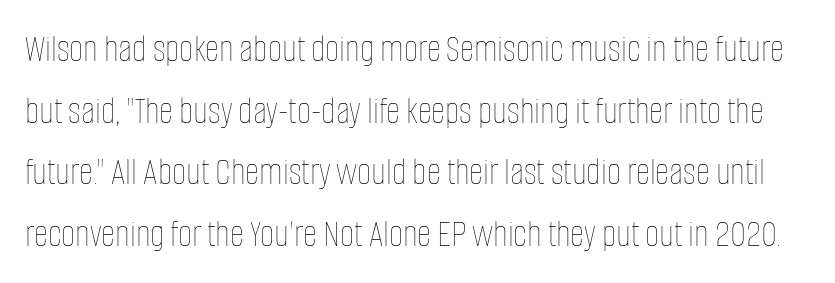
Q: Is the text bold? A: No.
Q: Is the text italic (slanted)? A: No, it is upright.
Q: Is the text underlined? A: No.
Q: Is the spacing between letters normal or unusually wide? A: Normal.
Q: Is the spacing between lines tight, normal or loose? A: Normal.
Q: Width (condensed, normal, or wide)? A: Condensed.
Q: Stroke contrast? A: Low.
Q: x-height? A: Large.
Q: Monospaced? A: No.
